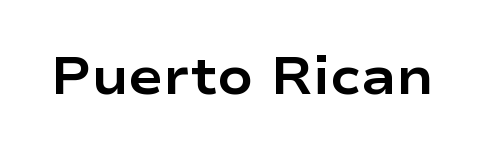
{"serif": "no", "italic": "no", "bold": "yes", "weight": "bold", "width": "wide", "stroke_contrast": "low", "x_height": "medium", "monospaced": "no", "underline": "no", "letter_spacing": "normal", "letter_spacing_em": 0.0, "glyph_px": 52}
